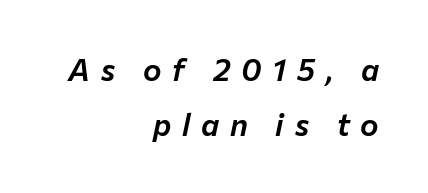
The image shows 31 px text type, italic (leaning right); set right-aligned, line spacing 1.79x, unusually wide letter spacing (+0.35 em), not underlined; low stroke contrast and a medium x-height.
